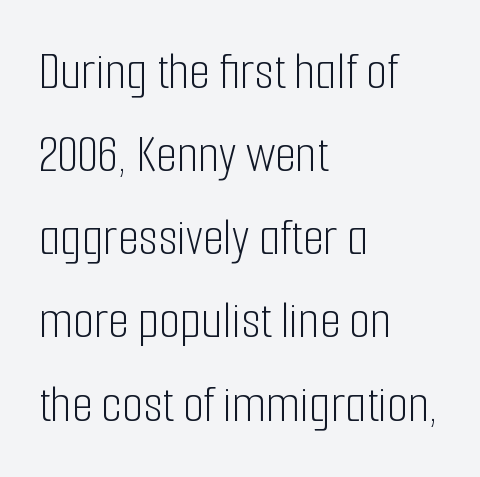
The image shows 54 px light, condensed sans-serif type, upright; set left-aligned, normal line spacing (1.54x), normal letter spacing, not underlined; low stroke contrast and a medium x-height.
